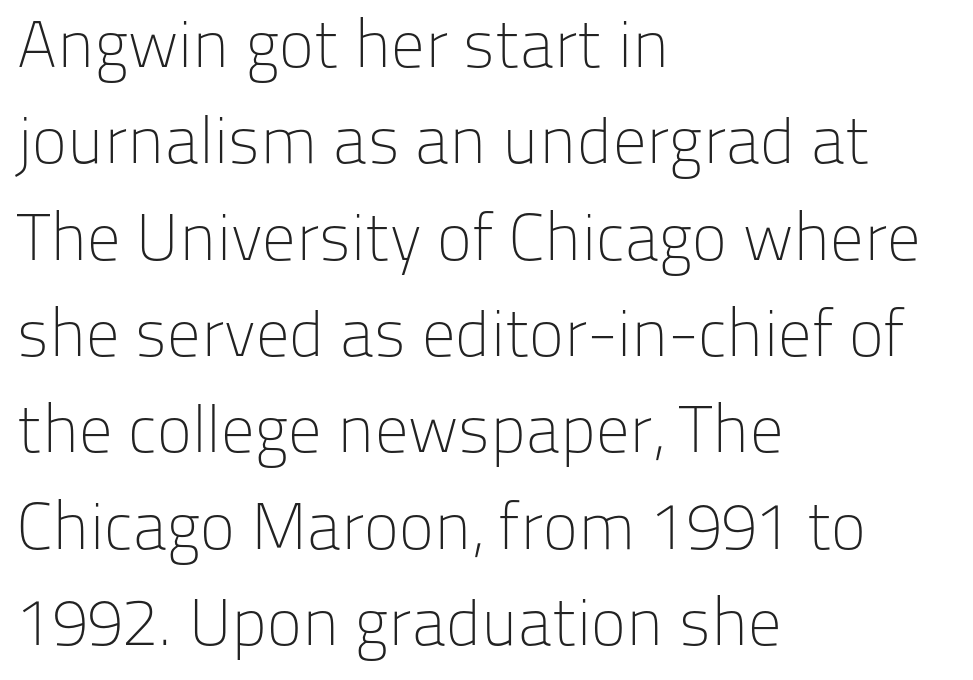
The image shows 66 px light sans-serif type, upright; set left-aligned, normal line spacing (1.46x), normal letter spacing, not underlined; low stroke contrast and a medium x-height.
